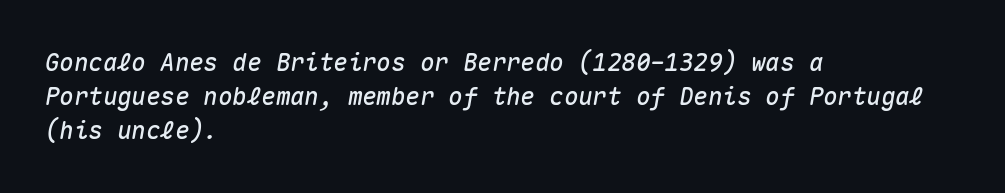
This is oblique type, the kind used for emphasis or titles. Honestly, the row spacing looks completely unremarkable. This rendering features lettering with no underline. Between one letter and the next there's only the usual sliver of space. A student would call this left alignment; a typographer would say flush left, rag right.
